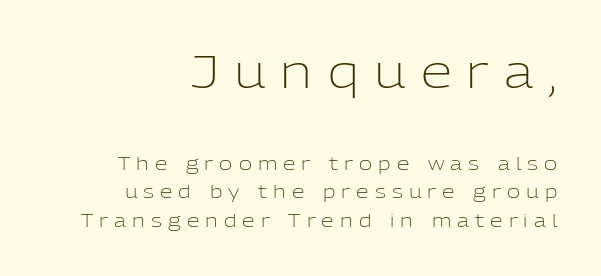
The image shows 45 px light sans-serif type, upright; set right-aligned, normal line spacing (1.59x), unusually wide letter spacing (+0.34 em), not underlined; the first (top) block is 2.5x larger; low stroke contrast and a medium x-height.
